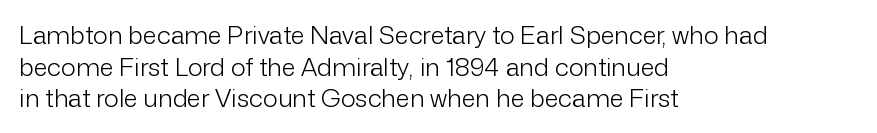
Q: Is the text bold? A: No.
Q: Is the text italic (slanted)? A: No, it is upright.
Q: Is the text underlined? A: No.
Q: How is the paragraph aligned? A: Left-aligned.
Q: Is the spacing between letters normal or unusually wide? A: Normal.
Q: Is the spacing between lines tight, normal or loose? A: Normal.
